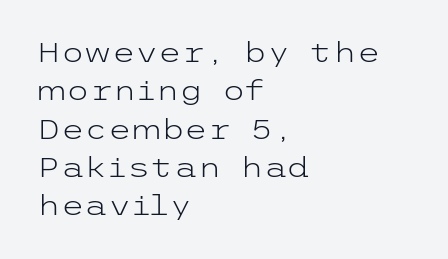
The image shows 27 px text type, upright; set left-aligned, normal line spacing (1.42x), normal letter spacing, not underlined.
